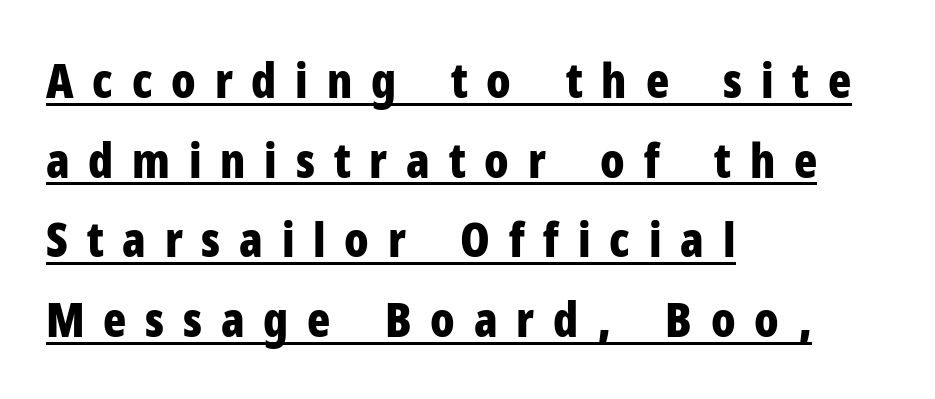
{"serif": "no", "italic": "no", "bold": "yes", "weight": "bold", "width": "condensed", "stroke_contrast": "low", "x_height": "medium", "monospaced": "no", "underline": "yes", "align": "left", "line_spacing": "normal", "line_spacing_ratio": 1.66, "letter_spacing": "wide", "letter_spacing_em": 0.39, "glyph_px": 48}
